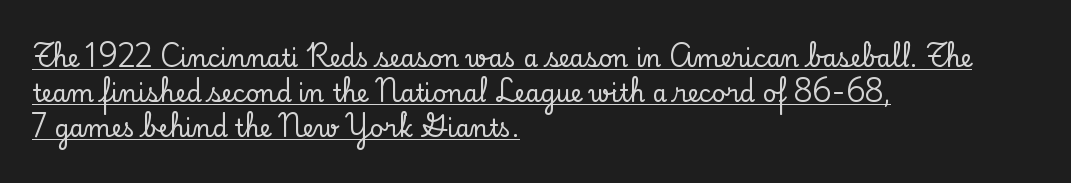
{"italic": "no", "underline": "yes", "align": "left", "line_spacing": "normal", "line_spacing_ratio": 1.46, "letter_spacing": "normal", "letter_spacing_em": 0.0, "glyph_px": 24}
